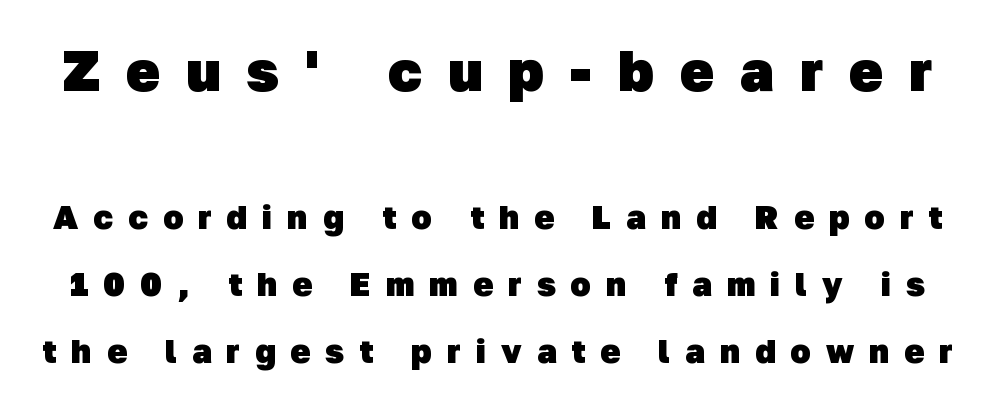
Students, note that the glyphs here are deliberately spaced far apart. The rendering shows plain stroke endings on the letterforms — a sans-serif design. The lines are spread far apart with generous leading. Heavy-handed strokes throughout: this text is bold. The words here are not underlined.
